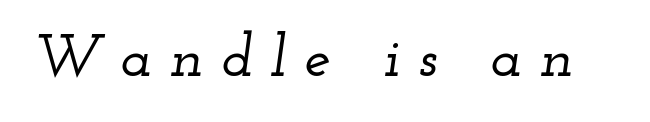
Q: Is the text italic (slanted)? A: Yes, it leans right by about 12 degrees.
Q: Is the typeface a serif or a sans-serif typeface? A: Serif.
Q: Is the text underlined? A: No.
Q: Is the spacing between letters normal or unusually wide? A: Unusually wide.
Q: Width (condensed, normal, or wide)? A: Wide.
Q: Stroke contrast? A: Low.
Q: x-height? A: Small.
Q: Monospaced? A: No.
